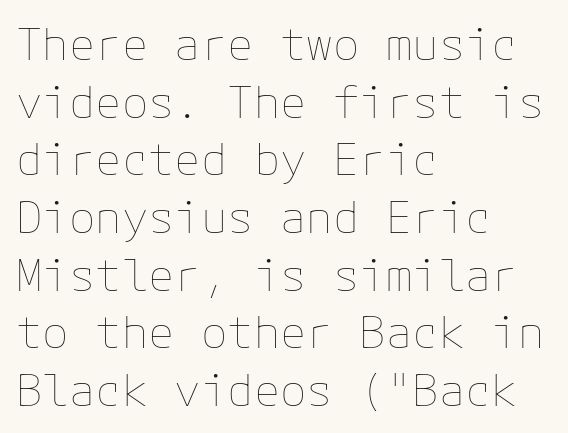
This block has exactly the height ordinary leading produces. Each word holds together tightly as a unit, with standard inter-letter gaps. Does the copy run flush right? No — it runs flush left. This sample uses an upright cut, with every glyph sitting square on the baseline. Just letters on the line, the space beneath them empty.
